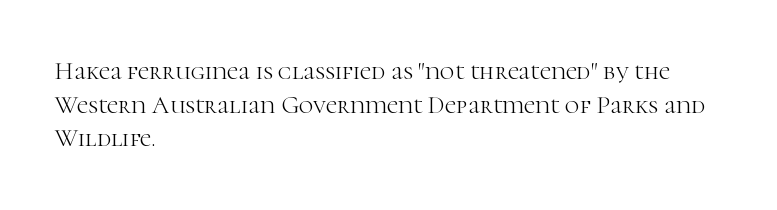
Q: Is the text bold? A: No.
Q: Is the text italic (slanted)? A: No, it is upright.
Q: Is the text underlined? A: No.
Q: How is the paragraph aligned? A: Left-aligned.
Q: Is the spacing between letters normal or unusually wide? A: Normal.
Q: Is the spacing between lines tight, normal or loose? A: Normal.
